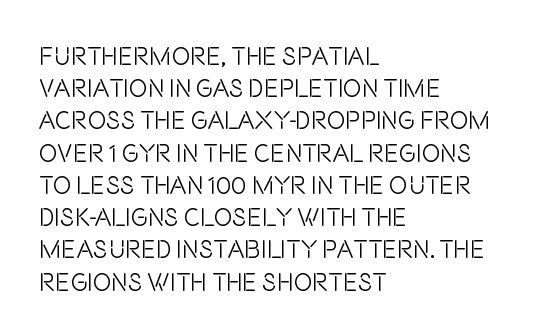
The image shows 25 px text type, upright; set left-aligned, normal line spacing (1.29x), normal letter spacing, not underlined.
